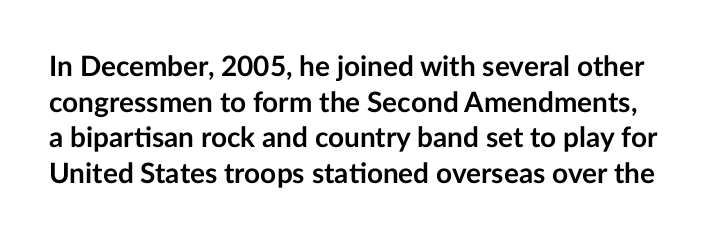
{"serif": "no", "italic": "no", "bold": "yes", "weight": "semibold", "width": "normal", "stroke_contrast": "low", "x_height": "medium", "monospaced": "no", "underline": "no", "line_spacing": "normal", "line_spacing_ratio": 1.27, "letter_spacing": "normal", "letter_spacing_em": 0.0, "glyph_px": 28}
